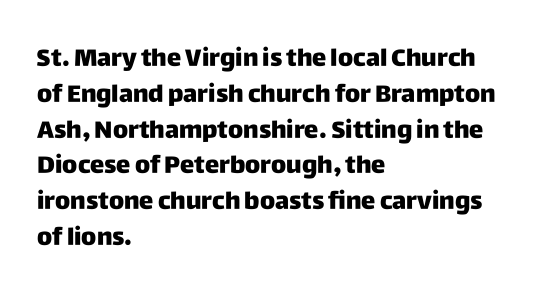
{"italic": "no", "underline": "no", "align": "left", "line_spacing": "normal", "line_spacing_ratio": 1.49, "letter_spacing": "normal", "letter_spacing_em": 0.0, "glyph_px": 24}
